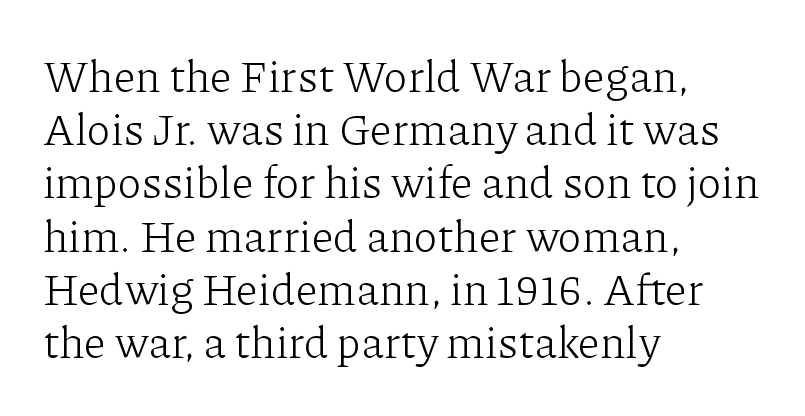
Q: Is the text bold? A: No.
Q: Is the text italic (slanted)? A: No, it is upright.
Q: Is the typeface a serif or a sans-serif typeface? A: Serif.
Q: Is the text underlined? A: No.
Q: How is the paragraph aligned? A: Left-aligned.
Q: Is the spacing between letters normal or unusually wide? A: Normal.
Q: Width (condensed, normal, or wide)? A: Normal.
Q: Stroke contrast? A: Low.
Q: x-height? A: Medium.
Q: Monospaced? A: No.
